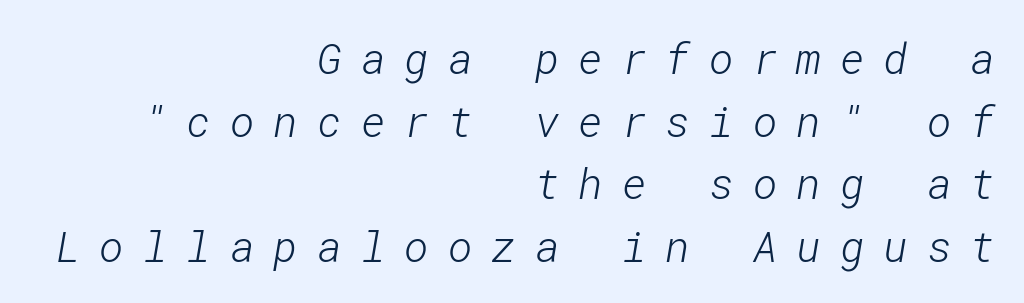
Q: Is the text bold? A: No.
Q: Is the typeface a serif or a sans-serif typeface? A: Sans-serif.
Q: Is the text underlined? A: No.
Q: How is the paragraph aligned? A: Right-aligned.
Q: Is the spacing between letters normal or unusually wide? A: Unusually wide.
Q: Is the spacing between lines tight, normal or loose? A: Normal.
Q: Width (condensed, normal, or wide)? A: Normal.
Q: Stroke contrast? A: Low.
Q: x-height? A: Medium.
